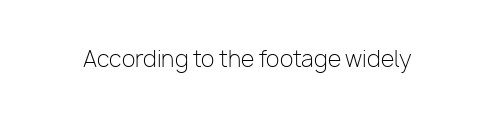
The image shows 22 px text type, upright; set normal letter spacing, not underlined.
